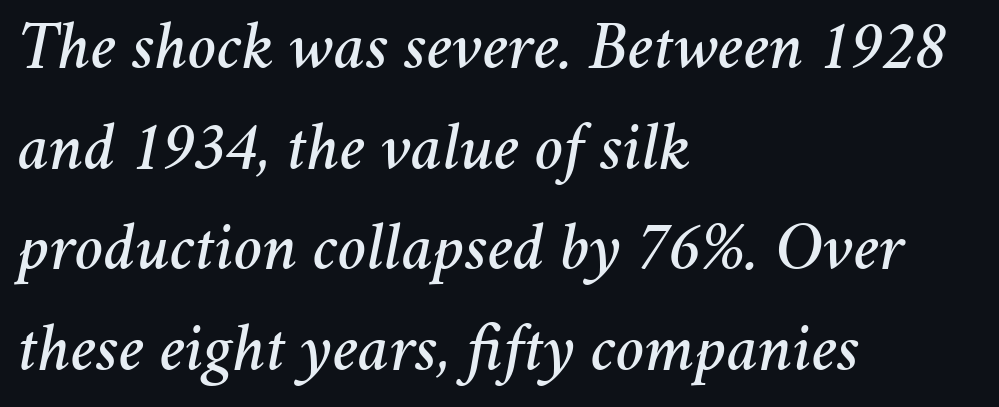
Horizontal bands of white between lines are of average thickness. Emphasis-style slanted type is in use. Short note: letters normally spaced. The specimen omits any rule beneath the text block's lines. Leftover space on each line is placed entirely after the last word.
